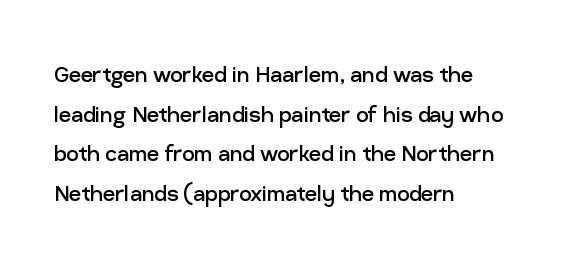
{"italic": "no", "bold": "no", "underline": "no", "align": "left", "line_spacing": "normal", "line_spacing_ratio": 1.47, "letter_spacing": "normal", "letter_spacing_em": 0.0, "glyph_px": 27}
